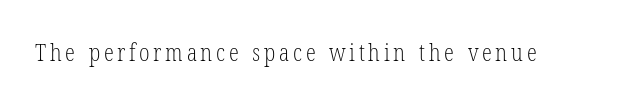
{"italic": "no", "bold": "no", "underline": "no", "glyph_px": 23}
